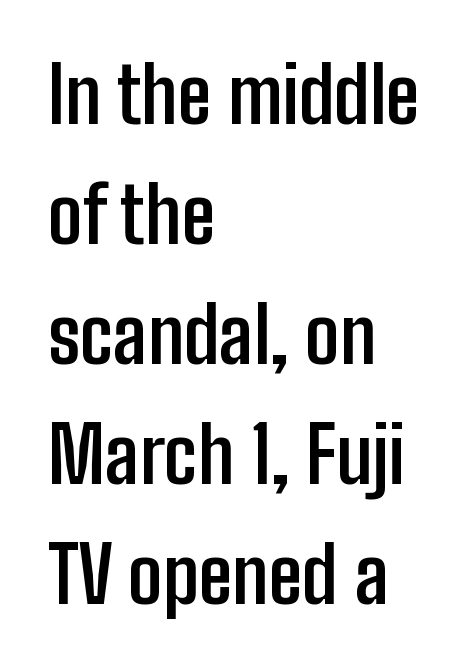
{"serif": "no", "italic": "no", "bold": "yes", "weight": "semibold", "width": "condensed", "stroke_contrast": "low", "x_height": "medium", "monospaced": "no", "underline": "no", "align": "left", "line_spacing": "normal", "line_spacing_ratio": 1.56, "letter_spacing": "normal", "letter_spacing_em": 0.0, "glyph_px": 77}
